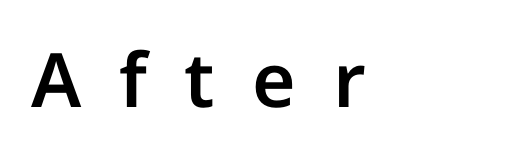
Q: Is the text italic (slanted)? A: No, it is upright.
Q: Is the typeface a serif or a sans-serif typeface? A: Sans-serif.
Q: Is the text underlined? A: No.
Q: Is the spacing between letters normal or unusually wide? A: Unusually wide.
Q: Width (condensed, normal, or wide)? A: Normal.
Q: Stroke contrast? A: Low.
Q: x-height? A: Medium.
Q: Monospaced? A: No.
